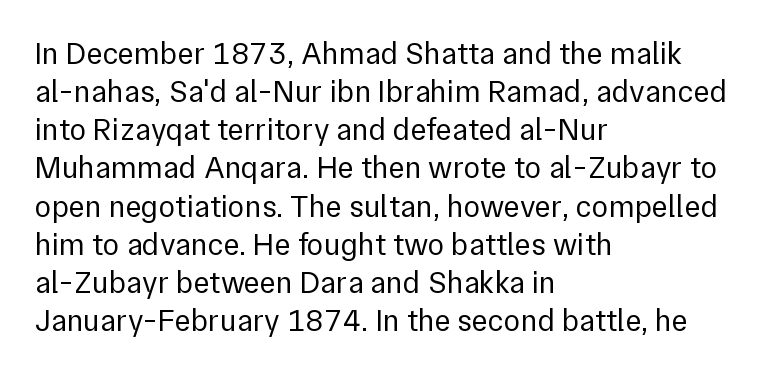
The specimen reads as upright at a glance. Plain, unruled lines of type. The rendering keeps characters at their native spacing. Stem width sits at or under what a default text font uses.
